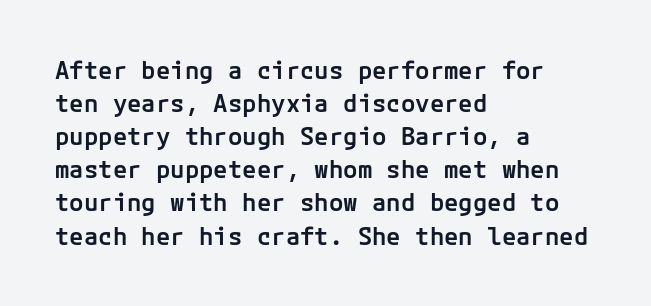
Q: Is the text bold? A: Semi-bold.
Q: Is the text italic (slanted)? A: No, it is upright.
Q: Is the text underlined? A: No.
Q: How is the paragraph aligned? A: Left-aligned.
Q: Is the spacing between letters normal or unusually wide? A: Normal.
Q: Is the spacing between lines tight, normal or loose? A: Normal.
